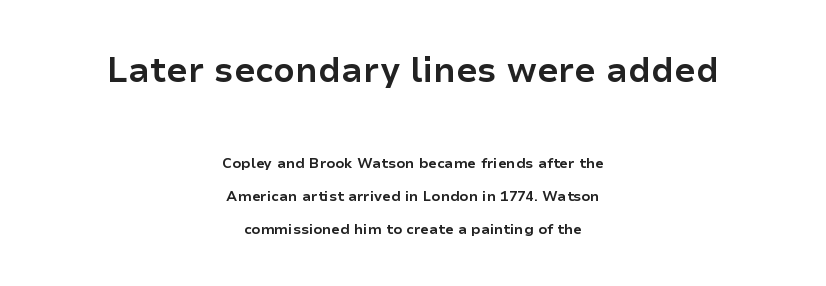
The image shows 34 px bold sans-serif type, upright; set centered, loose line spacing (2.33x), normal letter spacing, not underlined; the first (top) block is 2.43x larger; low stroke contrast and a medium x-height.
